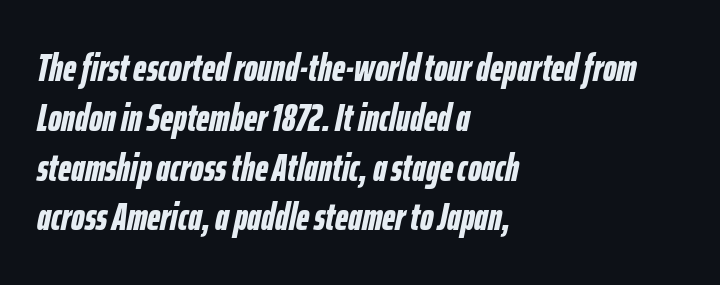
{"italic": "yes", "lean": "right", "slant_degrees": 12, "bold": "yes", "weight": "bold", "width": "condensed", "stroke_contrast": "low", "x_height": "medium", "monospaced": "no", "underline": "no", "align": "left", "line_spacing": "normal", "line_spacing_ratio": 1.31, "letter_spacing": "normal", "letter_spacing_em": 0.0, "glyph_px": 38}
